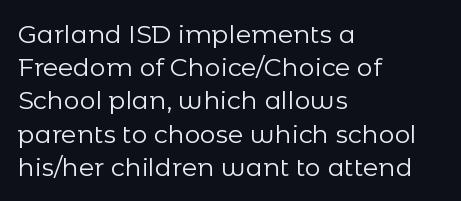
Q: Is the text bold? A: No.
Q: Is the text italic (slanted)? A: No, it is upright.
Q: Is the text underlined? A: No.
Q: How is the paragraph aligned? A: Left-aligned.
Q: Is the spacing between letters normal or unusually wide? A: Normal.
Q: Is the spacing between lines tight, normal or loose? A: Normal.
